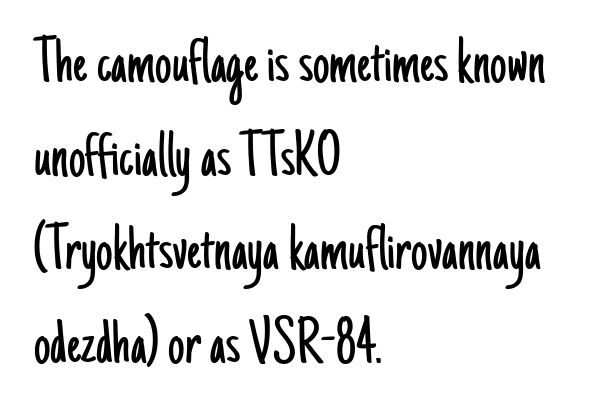
{"serif": "no", "italic": "no", "bold": "no", "weight": "light", "width": "condensed", "stroke_contrast": "low", "x_height": "small", "monospaced": "no", "underline": "no", "align": "left", "line_spacing": "normal", "line_spacing_ratio": 1.42, "letter_spacing": "normal", "letter_spacing_em": 0.0, "glyph_px": 66}
